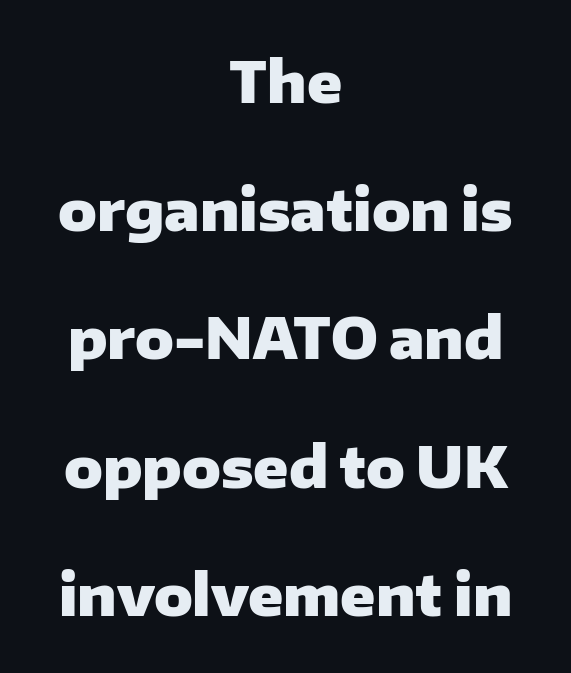
{"serif": "no", "italic": "no", "bold": "yes", "weight": "heavy", "width": "normal", "stroke_contrast": "low", "x_height": "medium", "monospaced": "no", "underline": "no", "align": "center", "line_spacing": "loose", "line_spacing_ratio": 2.25, "letter_spacing": "normal", "letter_spacing_em": 0.0, "glyph_px": 57}
